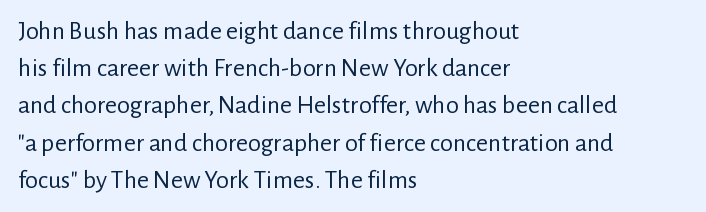
Q: Is the text bold? A: No.
Q: Is the text italic (slanted)? A: No, it is upright.
Q: Is the text underlined? A: No.
Q: How is the paragraph aligned? A: Left-aligned.
Q: Is the spacing between letters normal or unusually wide? A: Normal.
Q: Is the spacing between lines tight, normal or loose? A: Normal.
